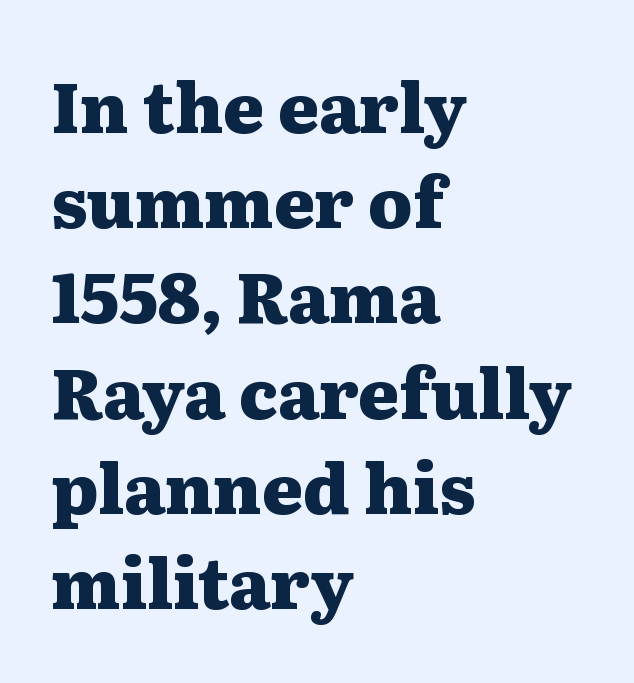
These lines keep a tight, regular rhythm from letter to letter. Caption: multi-line text, flush left, ragged right. Type style note: has serifs. These lines were composed using upright roman letters.
